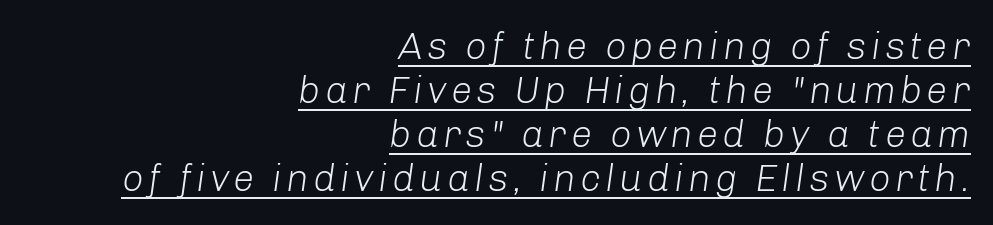
The image shows 38 px light type, italic (leaning right); set right-aligned, line spacing 1.16x, underlined; low stroke contrast and a medium x-height.
